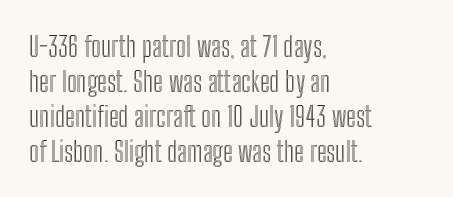
Q: Is the text italic (slanted)? A: No, it is upright.
Q: Is the text underlined? A: No.
Q: How is the paragraph aligned? A: Left-aligned.
Q: Is the spacing between letters normal or unusually wide? A: Normal.
Q: Is the spacing between lines tight, normal or loose? A: Normal.
Q: Width (condensed, normal, or wide)? A: Condensed.
Q: x-height? A: Medium.
Q: Monospaced? A: No.
